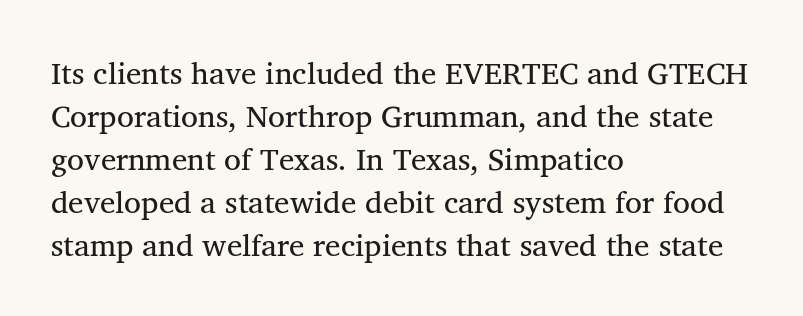
{"serif": "yes", "italic": "no", "bold": "no", "weight": "regular", "width": "normal", "stroke_contrast": "medium", "x_height": "medium", "monospaced": "no", "underline": "no", "align": "left", "line_spacing": "normal", "line_spacing_ratio": 1.39, "letter_spacing": "normal", "letter_spacing_em": 0.0, "glyph_px": 31}
